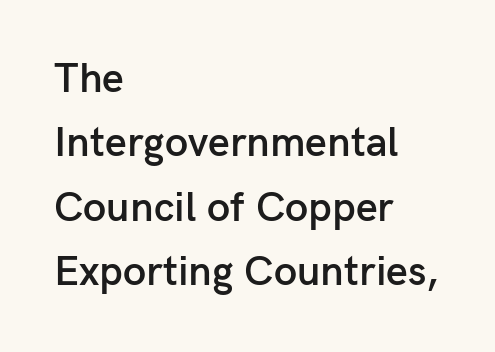
The image shows 42 px semibold sans-serif type, upright; set left-aligned, normal line spacing (1.53x), normal letter spacing, not underlined; low stroke contrast and a medium x-height.
